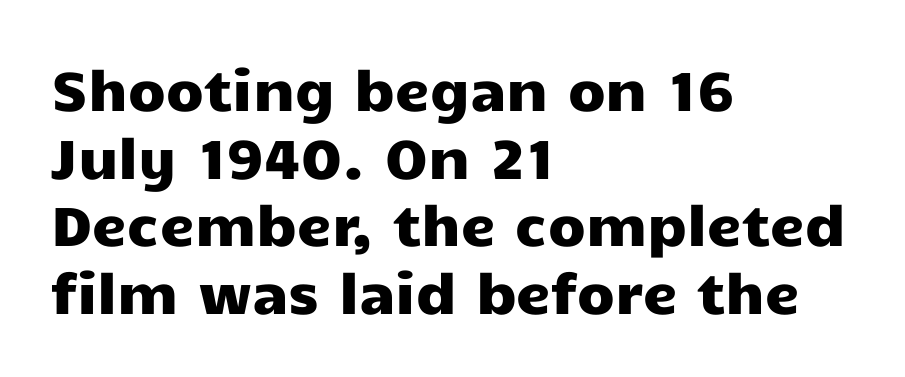
Q: Is the text italic (slanted)? A: No, it is upright.
Q: Is the typeface a serif or a sans-serif typeface? A: Sans-serif.
Q: Is the text underlined? A: No.
Q: How is the paragraph aligned? A: Left-aligned.
Q: Is the spacing between letters normal or unusually wide? A: Normal.
Q: Width (condensed, normal, or wide)? A: Wide.
Q: Stroke contrast? A: Low.
Q: x-height? A: Medium.
Q: Monospaced? A: No.
